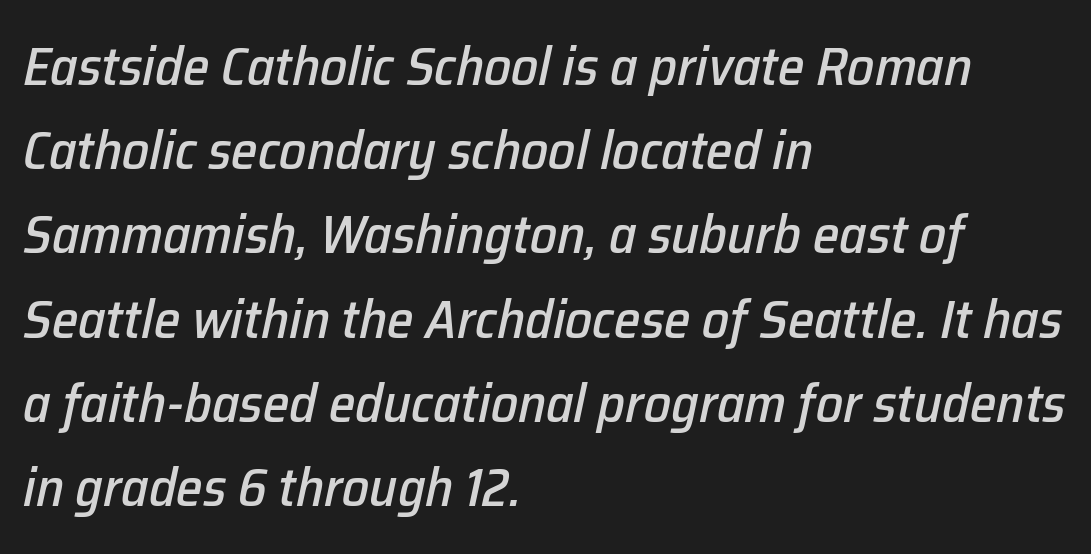
The image shows 54 px text type, italic (leaning right); set left-aligned, normal line spacing (1.56x), normal letter spacing, not underlined; low stroke contrast and a medium x-height.
